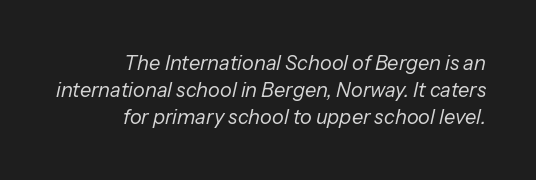
The image shows 20 px text type, italic (leaning right); set right-aligned, normal line spacing (1.34x), normal letter spacing, not underlined.
